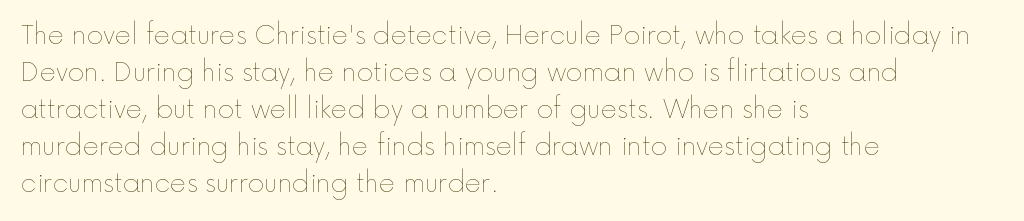
{"italic": "no", "bold": "no", "underline": "no", "align": "left", "line_spacing": "normal", "line_spacing_ratio": 1.48, "letter_spacing": "normal", "letter_spacing_em": 0.0, "glyph_px": 25}
